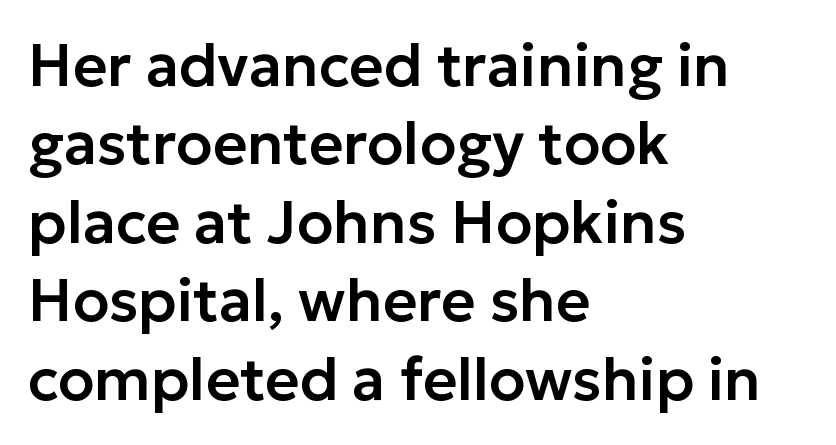
Q: Is the text italic (slanted)? A: No, it is upright.
Q: Is the typeface a serif or a sans-serif typeface? A: Sans-serif.
Q: Is the text underlined? A: No.
Q: How is the paragraph aligned? A: Left-aligned.
Q: Is the spacing between letters normal or unusually wide? A: Normal.
Q: Is the spacing between lines tight, normal or loose? A: Normal.
Q: Width (condensed, normal, or wide)? A: Normal.
Q: Stroke contrast? A: Low.
Q: x-height? A: Medium.
Q: Monospaced? A: No.
